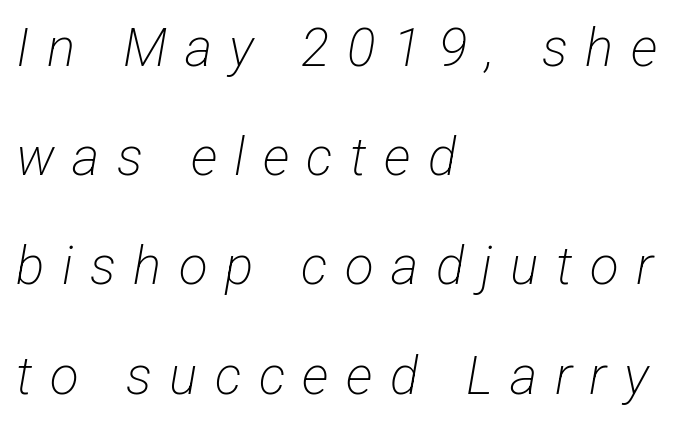
Each stroke keeps to a modest, everyday thickness or less. Nothing sits at the stroke ends, so this counts as sans-serif. Honestly, the rows look like they've been pulled way apart. A typesetter would call this proportional, since set widths differ per character. Here the glyphs are tracked loosely, breaking word shapes into spaced letters. The baseline area is clear.
